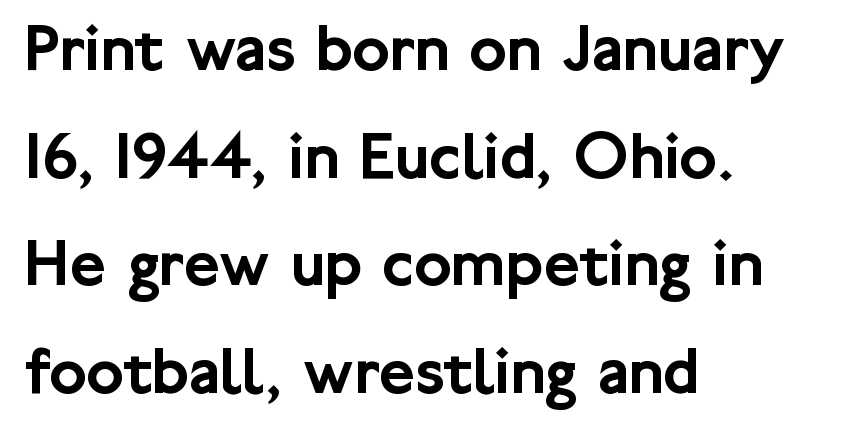
{"serif": "no", "italic": "no", "width": "normal", "stroke_contrast": "low", "x_height": "medium", "monospaced": "no", "underline": "no", "align": "left", "line_spacing": "normal", "line_spacing_ratio": 1.56, "letter_spacing": "normal", "letter_spacing_em": 0.0, "glyph_px": 69}
